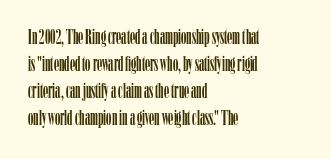
{"italic": "no", "underline": "no", "align": "left", "line_spacing": "normal", "line_spacing_ratio": 1.29, "letter_spacing": "normal", "letter_spacing_em": 0.0, "glyph_px": 21}
